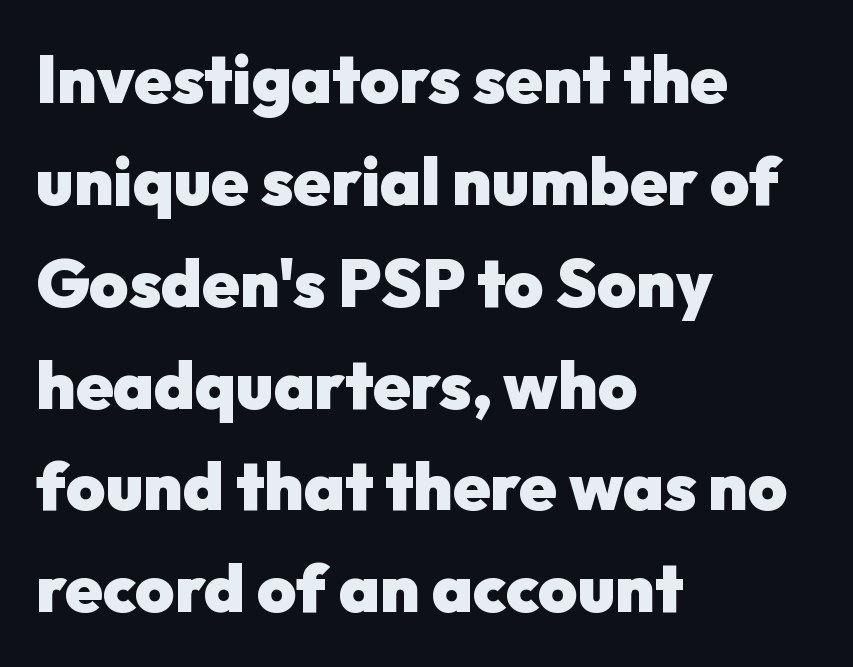
{"serif": "no", "italic": "no", "bold": "yes", "weight": "heavy", "width": "normal", "stroke_contrast": "low", "x_height": "medium", "monospaced": "no", "underline": "no", "align": "left", "line_spacing": "normal", "line_spacing_ratio": 1.52, "letter_spacing": "normal", "letter_spacing_em": 0.0, "glyph_px": 67}
